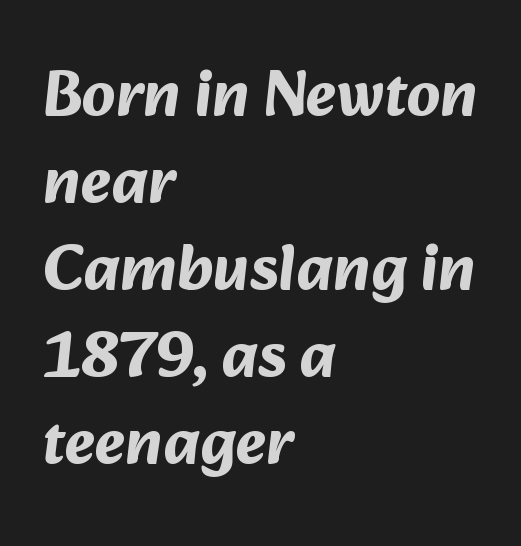
A typesetter would call this proportional, since set widths differ per character. The gaps between neighbouring characters are ordinary and unremarkable. Heavy, bold letterforms. Underline: absent. The passage shown stacks its lines at a standard gap.
